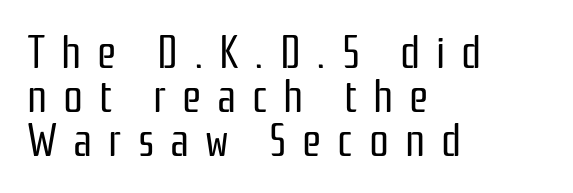
The image shows 44 px regular-weight, condensed sans-serif type, upright; set left-aligned, tight line spacing (1.0x), unusually wide letter spacing (+0.36 em), not underlined; low stroke contrast and a medium x-height.
